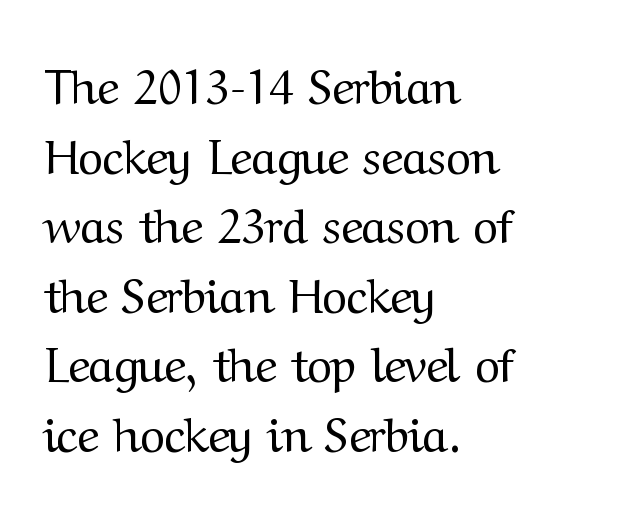
Q: Is the text bold? A: No.
Q: Is the text italic (slanted)? A: No, it is upright.
Q: Is the typeface a serif or a sans-serif typeface? A: Serif.
Q: Is the text underlined? A: No.
Q: How is the paragraph aligned? A: Left-aligned.
Q: Is the spacing between letters normal or unusually wide? A: Normal.
Q: Is the spacing between lines tight, normal or loose? A: Normal.
Q: Width (condensed, normal, or wide)? A: Normal.
Q: Stroke contrast? A: Medium.
Q: x-height? A: Medium.
Q: Monospaced? A: No.
